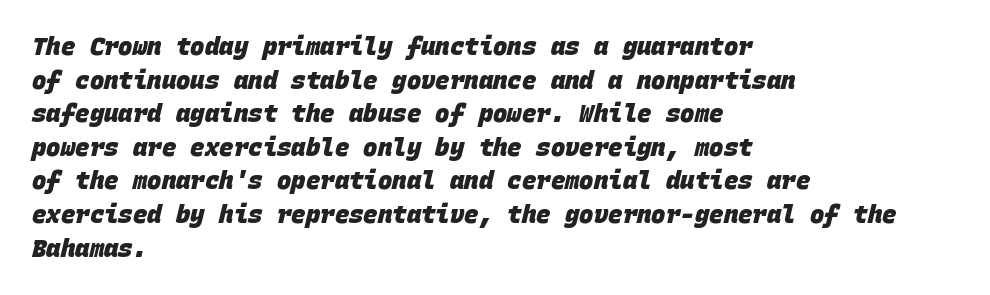
The image shows 24 px bold type; set left-aligned, normal line spacing (1.4x), normal letter spacing, not underlined.
